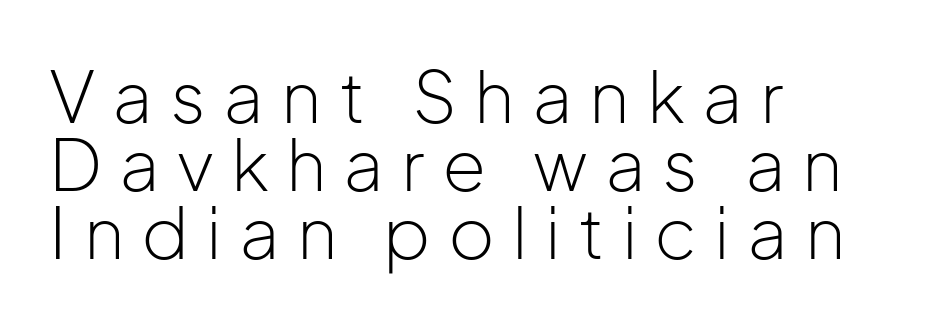
Q: Is the text bold? A: No.
Q: Is the text italic (slanted)? A: No, it is upright.
Q: Is the typeface a serif or a sans-serif typeface? A: Sans-serif.
Q: Is the text underlined? A: No.
Q: How is the paragraph aligned? A: Left-aligned.
Q: Is the spacing between letters normal or unusually wide? A: Unusually wide.
Q: Is the spacing between lines tight, normal or loose? A: Tight.
Q: Width (condensed, normal, or wide)? A: Normal.
Q: Stroke contrast? A: Low.
Q: x-height? A: Medium.
Q: Monospaced? A: No.
